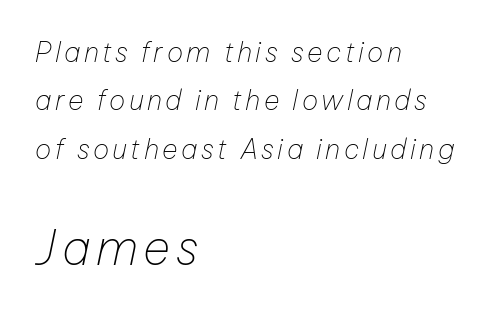
The image shows 47 px thin type, italic (leaning right); set left-aligned, line spacing 1.79x, not underlined; the second (bottom) block is 1.74x larger; low stroke contrast and a medium x-height.
